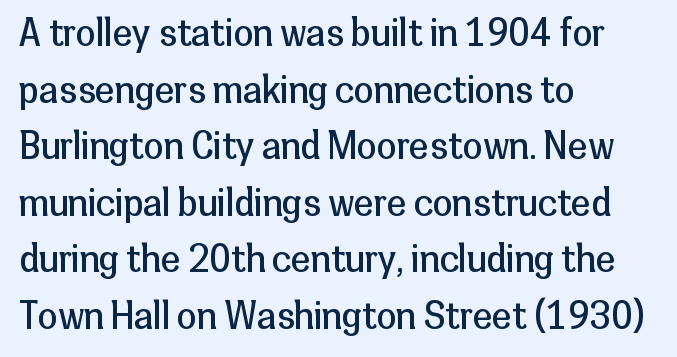
In CSS terms this would be text-align: left. Weight: in the light-to-regular range. Serifs: no, the terminals of the letterforms are clean. A typesetter would call this zero additional tracking. Descenders hang freely into open space. Normally led — the rows are evenly, conventionally spaced.
